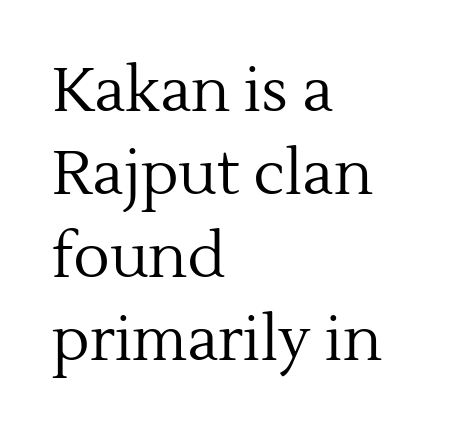
Q: Is the text bold? A: No.
Q: Is the text italic (slanted)? A: No, it is upright.
Q: Is the typeface a serif or a sans-serif typeface? A: Serif.
Q: Is the text underlined? A: No.
Q: How is the paragraph aligned? A: Left-aligned.
Q: Is the spacing between letters normal or unusually wide? A: Normal.
Q: Is the spacing between lines tight, normal or loose? A: Normal.
Q: Width (condensed, normal, or wide)? A: Normal.
Q: x-height? A: Medium.
Q: Monospaced? A: No.
